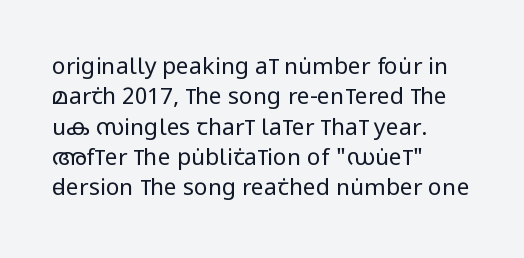
Q: Is the text bold? A: No.
Q: Is the text italic (slanted)? A: No, it is upright.
Q: Is the text underlined? A: No.
Q: How is the paragraph aligned? A: Left-aligned.
Q: Is the spacing between letters normal or unusually wide? A: Normal.
Q: Is the spacing between lines tight, normal or loose? A: Normal.
